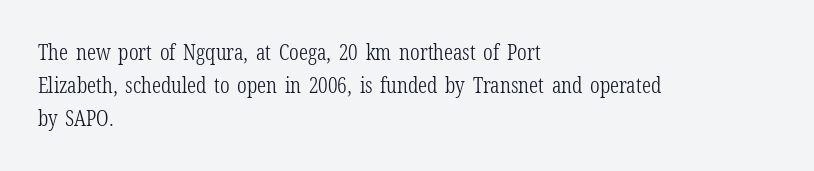
{"italic": "no", "bold": "no", "underline": "no", "align": "left", "line_spacing": "normal", "line_spacing_ratio": 1.5, "letter_spacing": "normal", "letter_spacing_em": 0.0, "glyph_px": 22}
